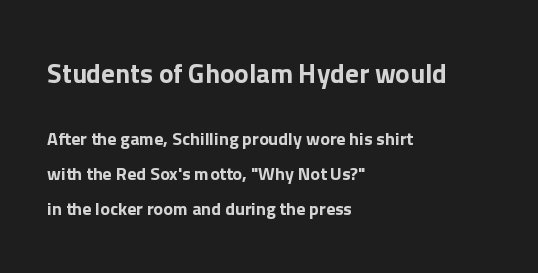
{"italic": "no", "underline": "no", "align": "left", "line_spacing": "loose", "line_spacing_ratio": 1.94, "letter_spacing": "normal", "letter_spacing_em": 0.0, "larger_block": "first", "size_ratio": 1.5, "glyph_px": 27}
